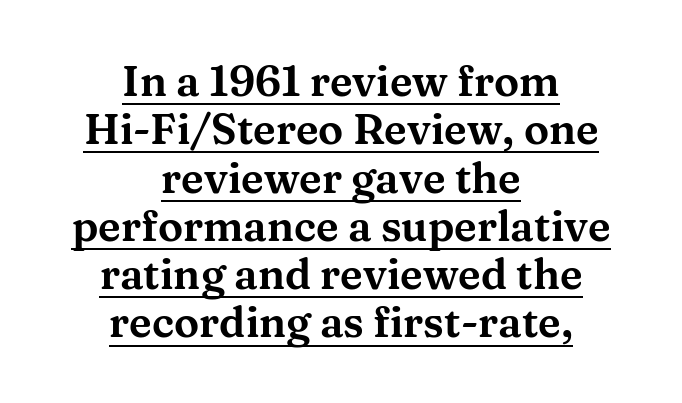
The font family rendered here belongs to the serif group. You could call the tracking neutral — neither tight nor loose. Compared with a flush-left layout, this one balances lines on the center instead. Is this a fixed-width face? No — the glyphs have proportional, varying widths. The typography opts for an upright posture over an oblique one.
